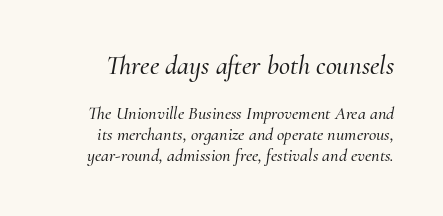
Q: Is the text italic (slanted)? A: Yes, it leans right by about 10 degrees.
Q: Is the text underlined? A: No.
Q: Is the spacing between letters normal or unusually wide? A: Normal.
Q: Which block of text is set in a larger size, the first (top) or the second (bottom)? A: The first (top) one.
